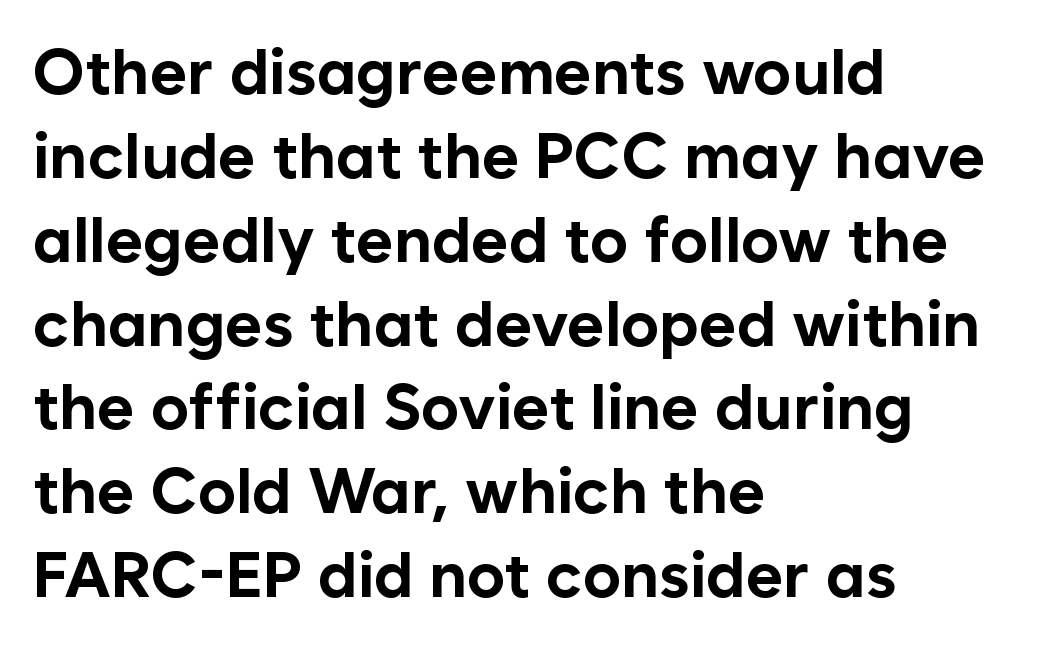
A roman cut, with each character standing at attention. Each letter keeps its own natural width here, so spacing adapts to shape. The glyphs are unaccompanied by any horizontal stroke below them. In terms of letterform style, serifs are entirely absent. Weight: bold.
